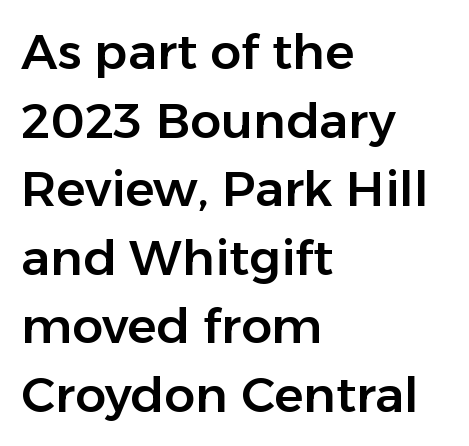
Q: Is the text italic (slanted)? A: No, it is upright.
Q: Is the typeface a serif or a sans-serif typeface? A: Sans-serif.
Q: Is the text underlined? A: No.
Q: How is the paragraph aligned? A: Left-aligned.
Q: Is the spacing between letters normal or unusually wide? A: Normal.
Q: Is the spacing between lines tight, normal or loose? A: Normal.
Q: Width (condensed, normal, or wide)? A: Normal.
Q: Stroke contrast? A: Low.
Q: x-height? A: Medium.
Q: Monospaced? A: No.
